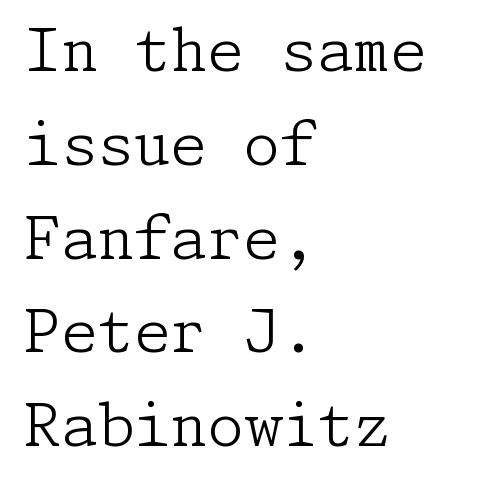
The image shows 59 px light serif type, upright; set left-aligned, normal line spacing (1.59x), normal letter spacing, not underlined; low stroke contrast and a medium x-height.
